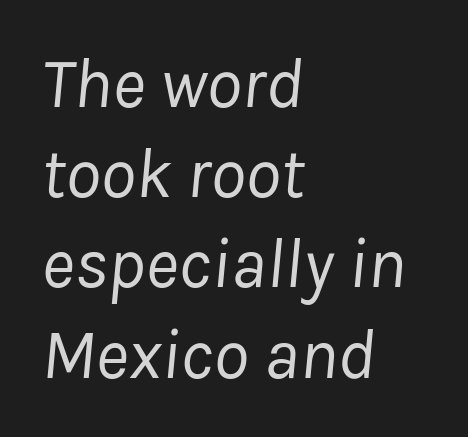
{"italic": "yes", "lean": "right", "slant_degrees": 8, "bold": "no", "weight": "regular", "width": "normal", "stroke_contrast": "low", "x_height": "medium", "monospaced": "no", "underline": "no", "align": "left", "line_spacing": "normal", "line_spacing_ratio": 1.27, "letter_spacing": "normal", "letter_spacing_em": 0.0, "glyph_px": 71}
